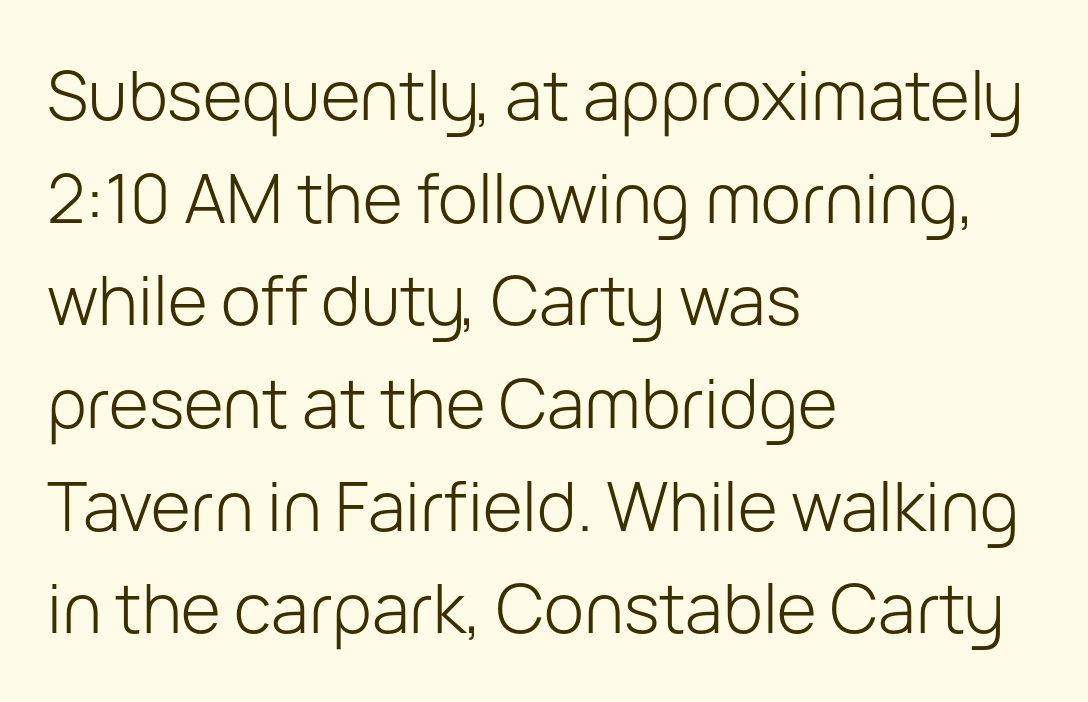
Look at the tracking — it's just the regular setting, nothing added. This sample uses an upright cut, with every glyph sitting square on the baseline. In CSS terms this would be text-align: left. Leading matches the norm, producing a regular column. Character widths vary here, with narrow letters taking less room than wide ones. Words float on clear page, feet unadorned.
